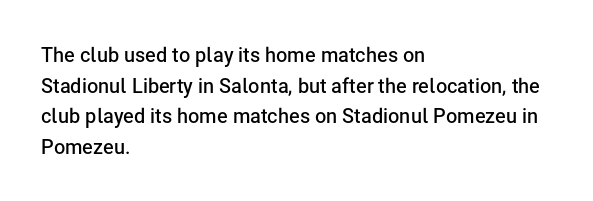
The image shows 20 px text type, upright; set left-aligned, normal line spacing (1.53x), normal letter spacing, not underlined.
